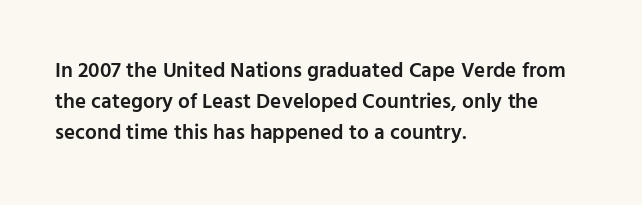
The image shows 21 px text type, upright; set left-aligned, normal line spacing (1.47x), normal letter spacing, not underlined.
